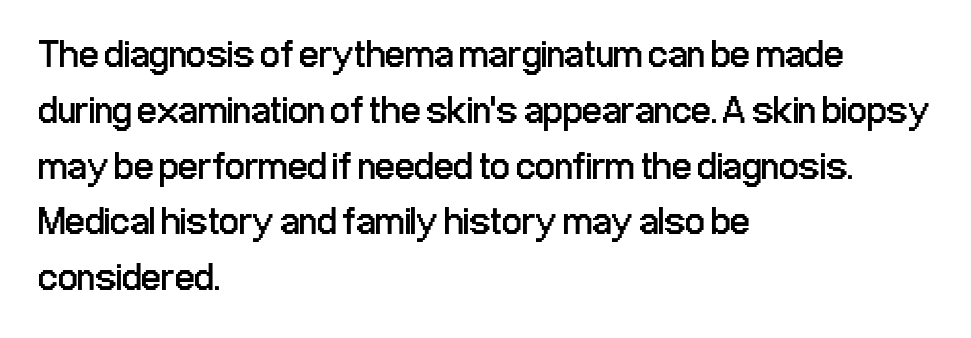
Q: Is the text bold? A: No.
Q: Is the text italic (slanted)? A: No, it is upright.
Q: Is the typeface a serif or a sans-serif typeface? A: Sans-serif.
Q: Is the text underlined? A: No.
Q: How is the paragraph aligned? A: Left-aligned.
Q: Is the spacing between letters normal or unusually wide? A: Normal.
Q: Is the spacing between lines tight, normal or loose? A: Normal.
Q: Width (condensed, normal, or wide)? A: Condensed.
Q: Stroke contrast? A: Low.
Q: x-height? A: Medium.
Q: Monospaced? A: No.
